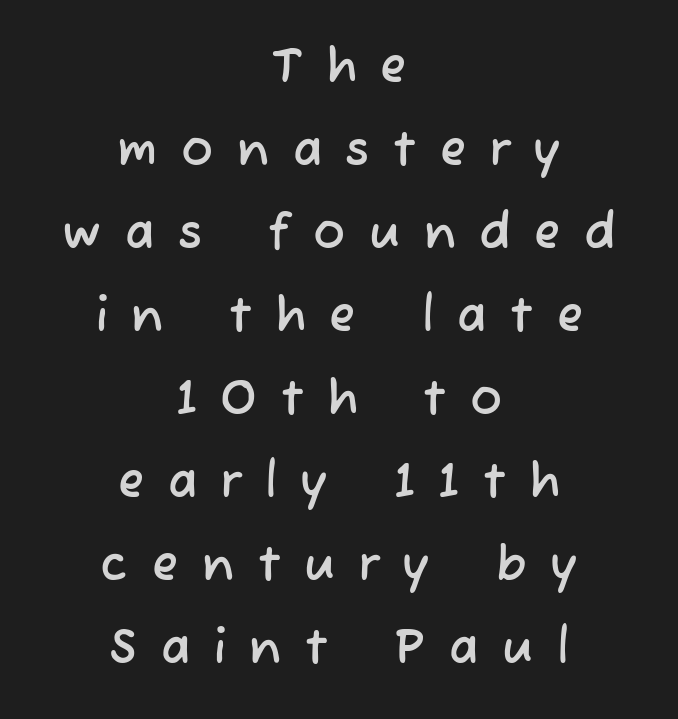
These lines are rendered in a variable-pitch font. The face used here is a sans, in the tradition of grotesques and geometrics. Beneath every word, the page is bare. These lines are centered, leaving both edges ragged.
